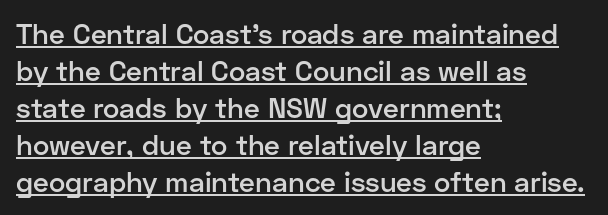
Q: Is the text bold? A: Semi-bold.
Q: Is the text italic (slanted)? A: No, it is upright.
Q: Is the typeface a serif or a sans-serif typeface? A: Sans-serif.
Q: Is the text underlined? A: Yes.
Q: How is the paragraph aligned? A: Left-aligned.
Q: Is the spacing between letters normal or unusually wide? A: Normal.
Q: Is the spacing between lines tight, normal or loose? A: Normal.
Q: Width (condensed, normal, or wide)? A: Normal.
Q: Stroke contrast? A: Low.
Q: x-height? A: Medium.
Q: Monospaced? A: No.
